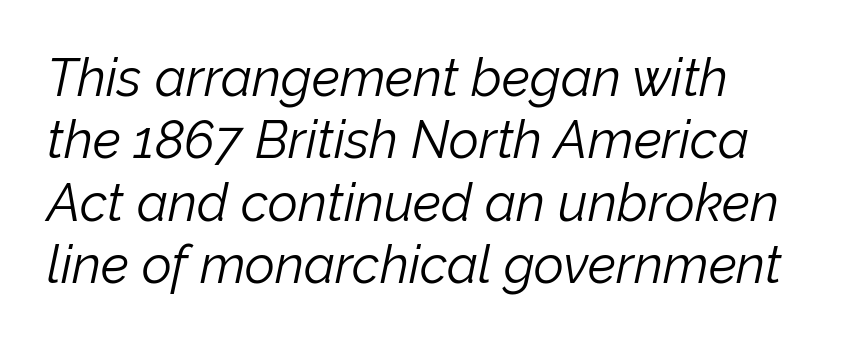
The image shows 52 px light type, italic (leaning right); set line spacing 1.2x, normal letter spacing, not underlined; low stroke contrast and a medium x-height.
